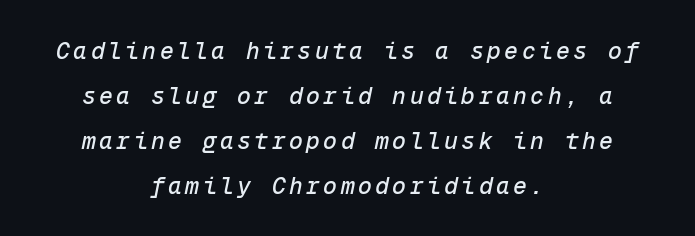
The image shows 23 px text type, italic (leaning right); set centered, loose line spacing (1.95x), not underlined.
